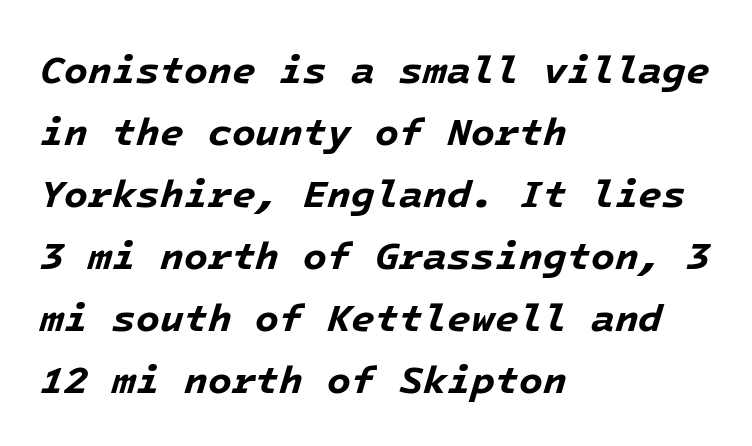
The image shows 39 px bold type, italic (leaning right); set left-aligned, normal line spacing (1.59x), normal letter spacing, not underlined; low stroke contrast and a medium x-height.
